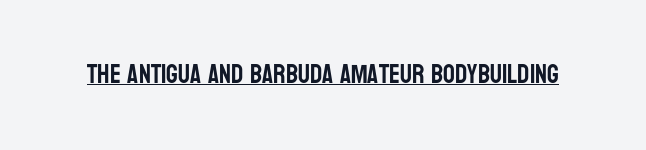
{"italic": "no", "underline": "yes", "letter_spacing": "normal", "letter_spacing_em": 0.0, "glyph_px": 26}
